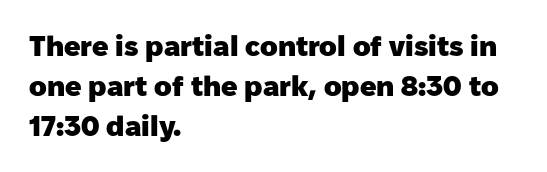
Q: Is the text bold? A: Yes.
Q: Is the text italic (slanted)? A: No, it is upright.
Q: Is the typeface a serif or a sans-serif typeface? A: Sans-serif.
Q: Is the text underlined? A: No.
Q: How is the paragraph aligned? A: Left-aligned.
Q: Is the spacing between letters normal or unusually wide? A: Normal.
Q: Is the spacing between lines tight, normal or loose? A: Normal.
Q: Width (condensed, normal, or wide)? A: Normal.
Q: Stroke contrast? A: Low.
Q: x-height? A: Medium.
Q: Monospaced? A: No.
